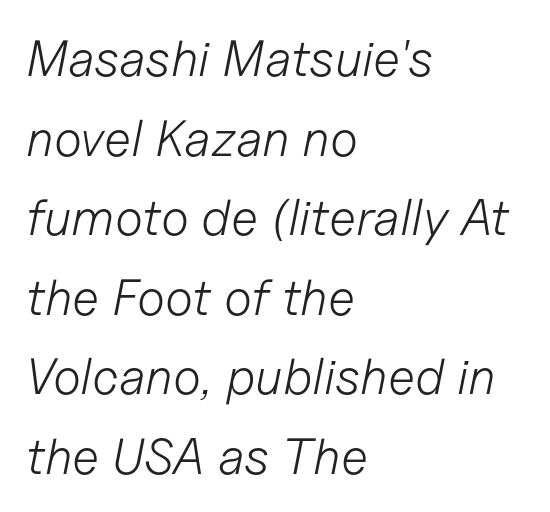
You could not count columns in this text — the font is proportionally spaced. Tracking value appears to be zero — textbook default spacing. The space between consecutive lines is moderate. The specimen omits any rule beneath the text block's lines. Italic: yes, the glyphs are oblique.
